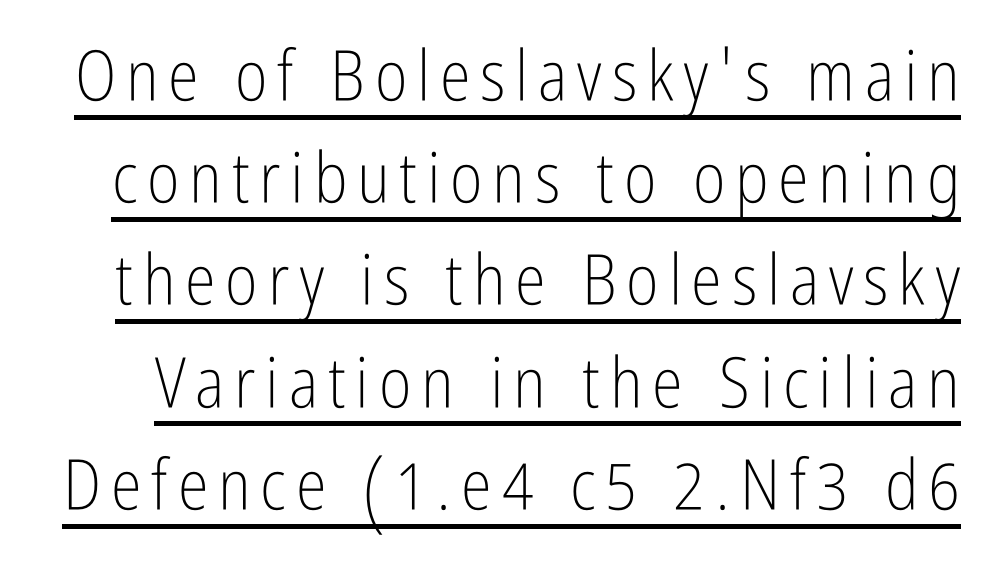
The image shows 70 px light, condensed sans-serif type, upright; set normal line spacing (1.46x), underlined; low stroke contrast and a medium x-height.
